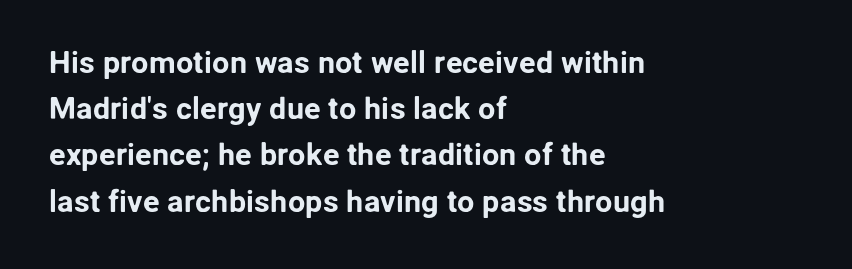
The designer went with a sans here, leaving each stem footless. Summary of vertical rhythm: regular, with standard interline spacing. There is no visible air inserted between adjacent glyphs. Here the designer chose a conventional face with non-uniform glyph widths. Where is the straight margin? On the left.
